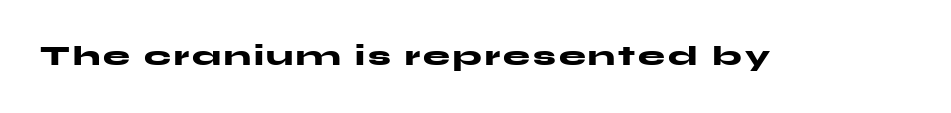
{"italic": "no", "bold": "yes", "underline": "no", "glyph_px": 27}
